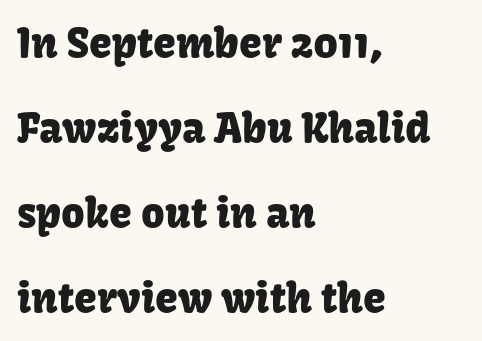
{"serif": "no", "italic": "no", "width": "normal", "stroke_contrast": "low", "x_height": "medium", "monospaced": "no", "underline": "no", "align": "left", "line_spacing": "loose", "line_spacing_ratio": 2.07, "letter_spacing": "normal", "letter_spacing_em": 0.0, "glyph_px": 41}
